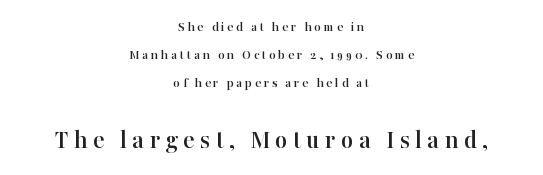
Rule under the text: the space is simply empty. Horizontally, the lines are justified to the midpoint only. Compared with typical paragraphs, the rows here are farther apart. Visually, the bottom section dominates because its glyphs are scaled up. Unlike italic type, these characters show no tilt at all.
